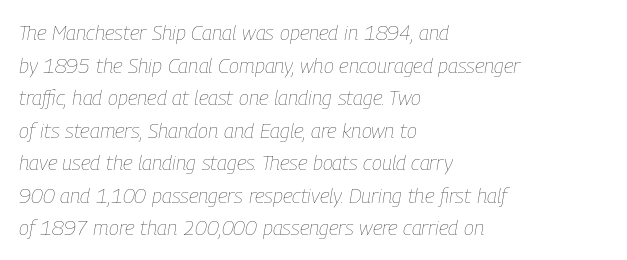
A student would call this left alignment; a typographer would say flush left, rag right. No extra tracking has been applied to these lines. Weight: regular or lighter. Letters rest on an invisible, unmarked baseline.
